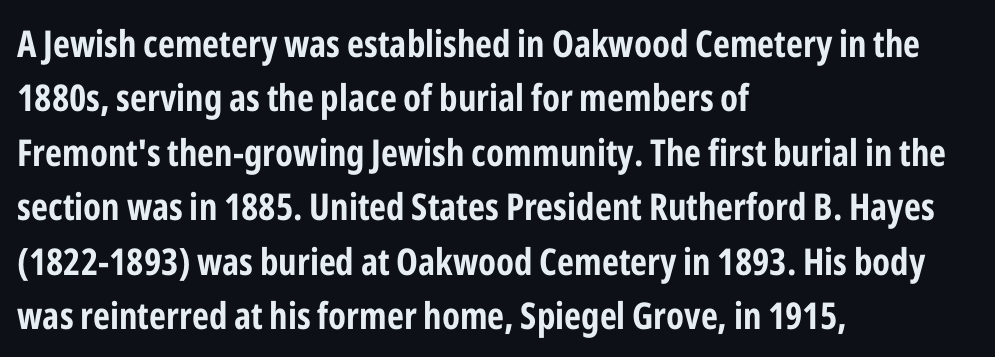
Q: Is the text bold? A: Yes.
Q: Is the text italic (slanted)? A: No, it is upright.
Q: Is the typeface a serif or a sans-serif typeface? A: Sans-serif.
Q: Is the text underlined? A: No.
Q: How is the paragraph aligned? A: Left-aligned.
Q: Is the spacing between letters normal or unusually wide? A: Normal.
Q: Is the spacing between lines tight, normal or loose? A: Normal.
Q: Width (condensed, normal, or wide)? A: Condensed.
Q: Stroke contrast? A: Low.
Q: x-height? A: Medium.
Q: Monospaced? A: No.
